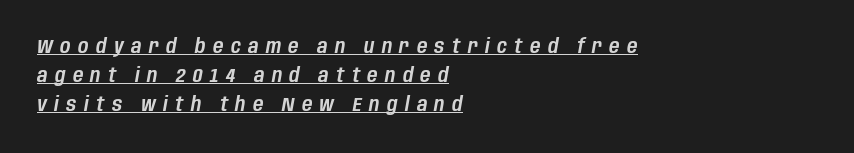
Q: Is the text italic (slanted)? A: Yes, it leans right by about 10 degrees.
Q: Is the text underlined? A: Yes.
Q: How is the paragraph aligned? A: Left-aligned.
Q: Is the spacing between letters normal or unusually wide? A: Unusually wide.
Q: Is the spacing between lines tight, normal or loose? A: Normal.
